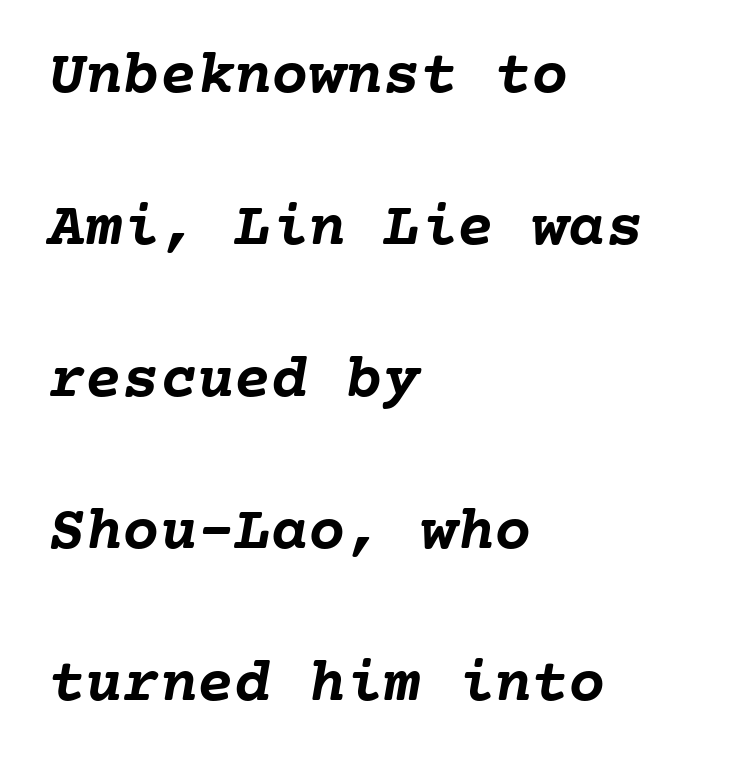
This block would shrink considerably if given ordinary leading; it's expanded now. Every row of glyphs begins at an identical x-position on the left. Think of a typewriter: that constant character pitch is what you see here. Anything drawn beneath the words? Only blank space. Tracking value appears to be zero — textbook default spacing.
